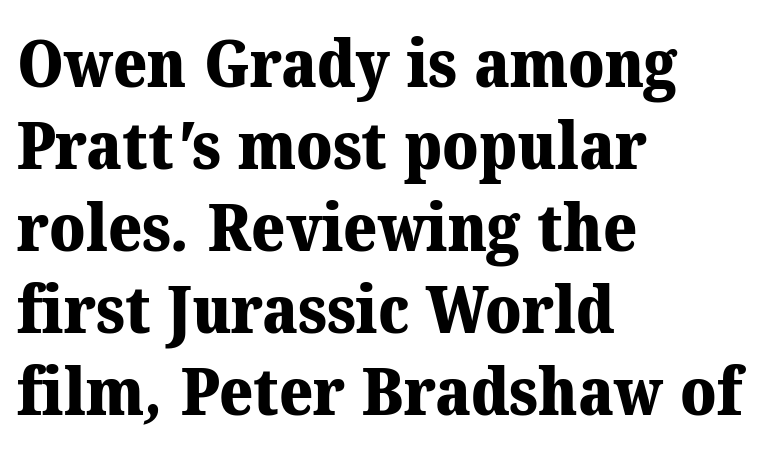
Q: Is the text bold? A: Yes.
Q: Is the typeface a serif or a sans-serif typeface? A: Serif.
Q: Is the text underlined? A: No.
Q: How is the paragraph aligned? A: Left-aligned.
Q: Is the spacing between letters normal or unusually wide? A: Normal.
Q: Is the spacing between lines tight, normal or loose? A: Normal.
Q: Width (condensed, normal, or wide)? A: Normal.
Q: Stroke contrast? A: Medium.
Q: x-height? A: Medium.
Q: Monospaced? A: No.
